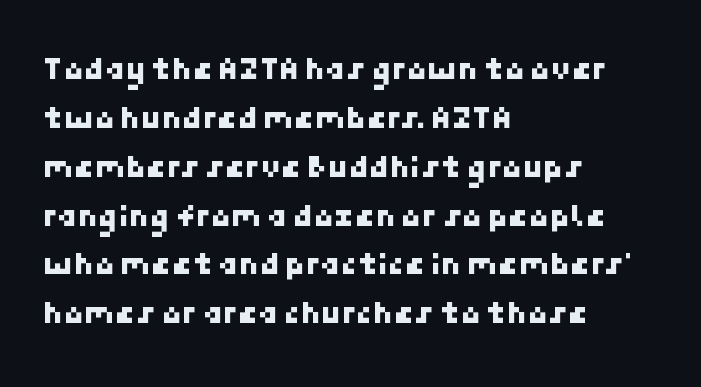
This sample keeps an unexceptional amount of space between lines. Beneath every word, the page is bare. In terms of letterform style, serifs are entirely absent. The compositor pushed each line to the left boundary. Does extra space separate the letters? No, they use regular spacing.
